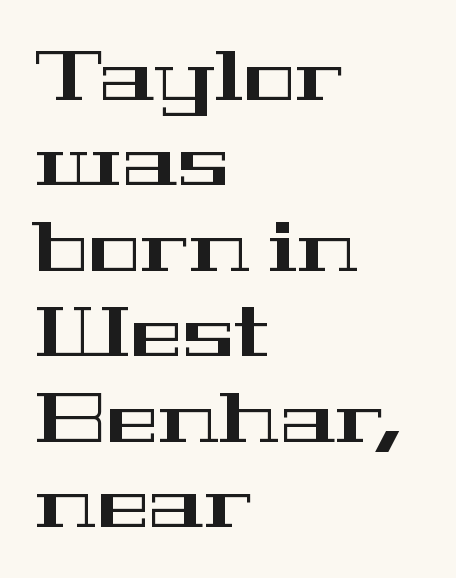
Q: Is the text italic (slanted)? A: No, it is upright.
Q: Is the typeface a serif or a sans-serif typeface? A: Serif.
Q: Is the text underlined? A: No.
Q: How is the paragraph aligned? A: Left-aligned.
Q: Is the spacing between letters normal or unusually wide? A: Normal.
Q: Width (condensed, normal, or wide)? A: Wide.
Q: Stroke contrast? A: High.
Q: x-height? A: Medium.
Q: Monospaced? A: No.
